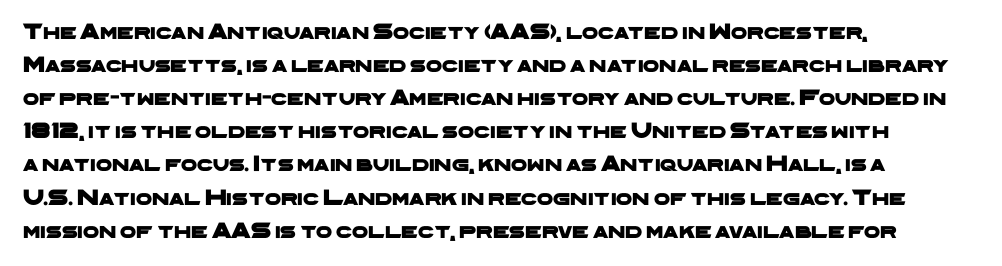
Q: Is the text underlined? A: No.
Q: How is the paragraph aligned? A: Left-aligned.
Q: Is the spacing between letters normal or unusually wide? A: Normal.
Q: Is the spacing between lines tight, normal or loose? A: Normal.
